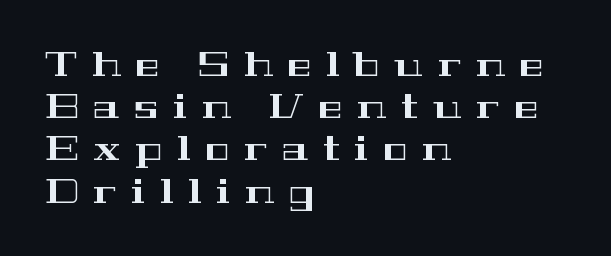
You can tell it's not italic because the verticals are truly vertical. Little horizontal feet cap the strokes, marking this as serif type. The rendering inserts visible extra space after every character. No word sits above an underline. Leading matches the norm, producing a regular column. The passage is arranged the way most books set body copy — flush left.
